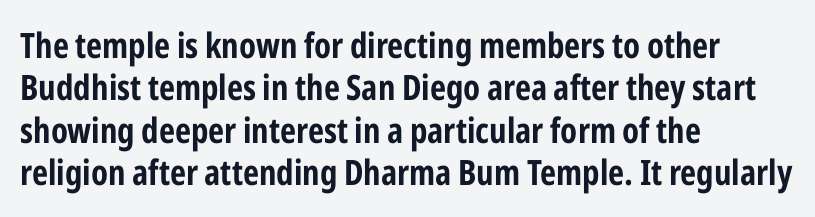
If you drew a ruler down the left edge, every line would touch it. The specimen omits any rule beneath the text block's lines. The face used here is a sans, in the tradition of grotesques and geometrics. The letters stand straight up with perfectly vertical stems. Nobody touched the tracking dial on this one. Proportional: the letters do not fall into vertical columns.
